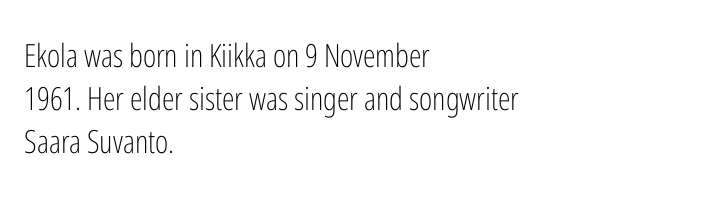
Typographically, this falls in the sans-serif category. Stroke thickness stays within the range of a standard reading face or lighter. Characters remain perfectly vertical along every line. One glance says typical: line gaps are just what's usual.
